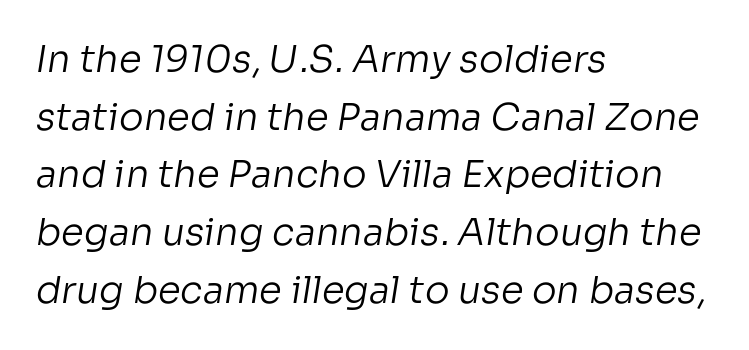
{"serif": "no", "bold": "no", "weight": "regular", "width": "normal", "stroke_contrast": "low", "x_height": "medium", "monospaced": "no", "underline": "no", "align": "left", "line_spacing": "normal", "line_spacing_ratio": 1.56, "letter_spacing": "normal", "letter_spacing_em": 0.0, "glyph_px": 37}
